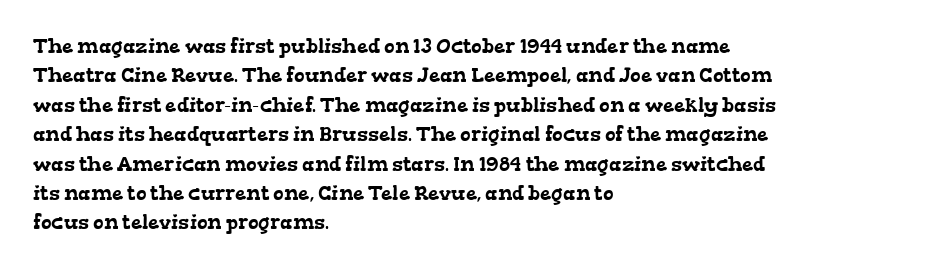
The space directly below the letters is spotless. The leading is moderate, giving the passage an even texture. Layout note: lines flush left. Default kerning and tracking; the words read as compact shapes.
